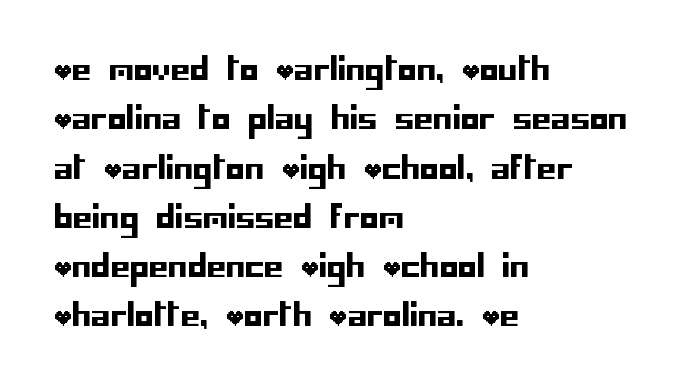
Notice how descenders clear the ascenders below comfortably — that's standard leading. Nothing sits at the stroke ends, so this counts as sans-serif. Tracking value appears to be zero — textbook default spacing. Visually the block forms a straight wall on the left and a jagged coastline on the right.
